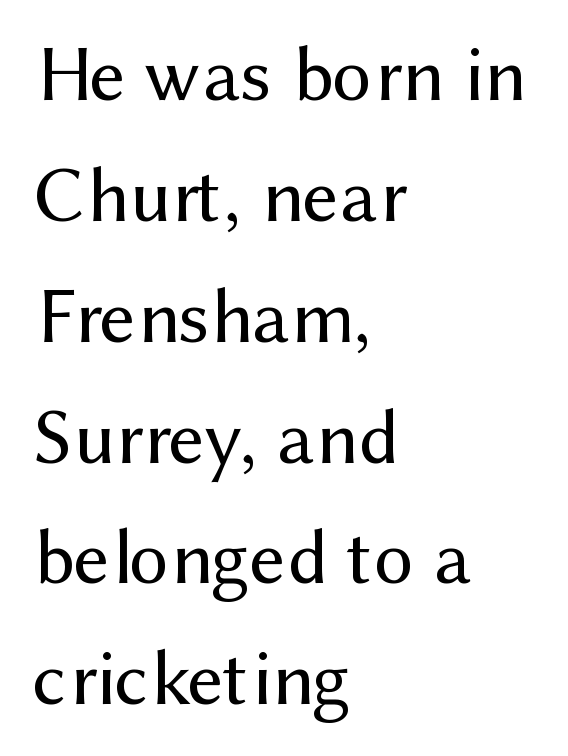
The image shows 79 px regular-weight sans-serif type, upright; set left-aligned, normal line spacing (1.53x), normal letter spacing, not underlined; medium stroke contrast and a medium x-height.
